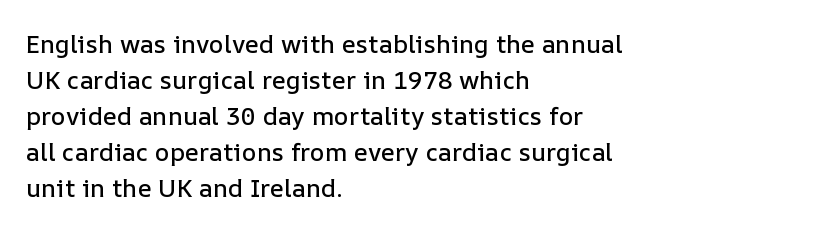
The image shows 25 px text type, upright; set left-aligned, normal line spacing (1.44x), normal letter spacing, not underlined.
